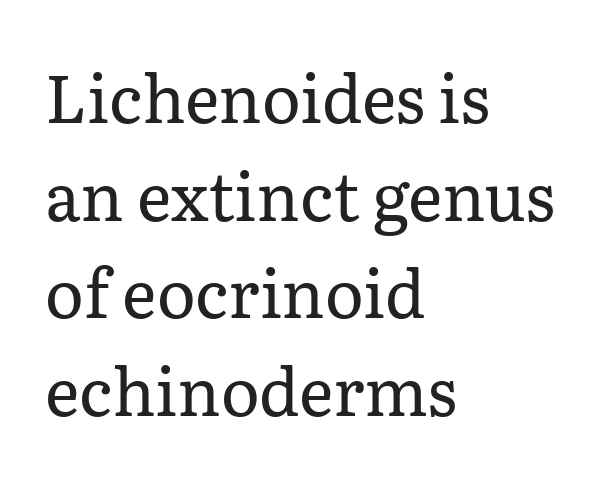
The image shows 66 px regular-weight serif type, upright; set left-aligned, normal line spacing (1.48x), normal letter spacing, not underlined; low stroke contrast and a medium x-height.
